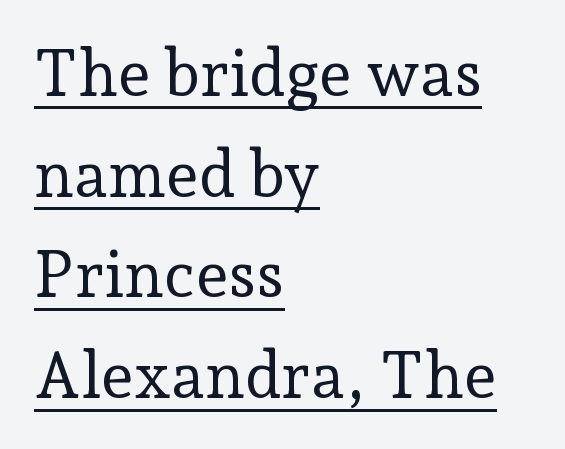
Vertical stems look standard width or narrower in stroke. These lines are composed in type with serifs. The letters sit at their default tracking, neither squeezed nor spread. This sample uses an upright cut, with every glyph sitting square on the baseline.
